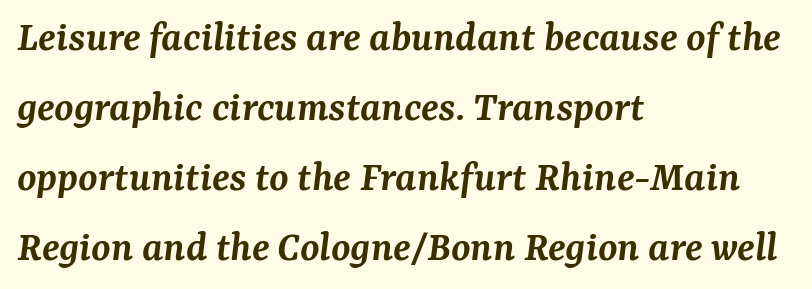
Q: Is the text bold? A: Semi-bold.
Q: Is the text italic (slanted)? A: Yes, it leans right by about 7 degrees.
Q: Is the typeface a serif or a sans-serif typeface? A: Serif.
Q: Is the text underlined? A: No.
Q: How is the paragraph aligned? A: Left-aligned.
Q: Is the spacing between letters normal or unusually wide? A: Normal.
Q: Is the spacing between lines tight, normal or loose? A: Normal.
Q: Width (condensed, normal, or wide)? A: Normal.
Q: Stroke contrast? A: Medium.
Q: x-height? A: Medium.
Q: Monospaced? A: No.
